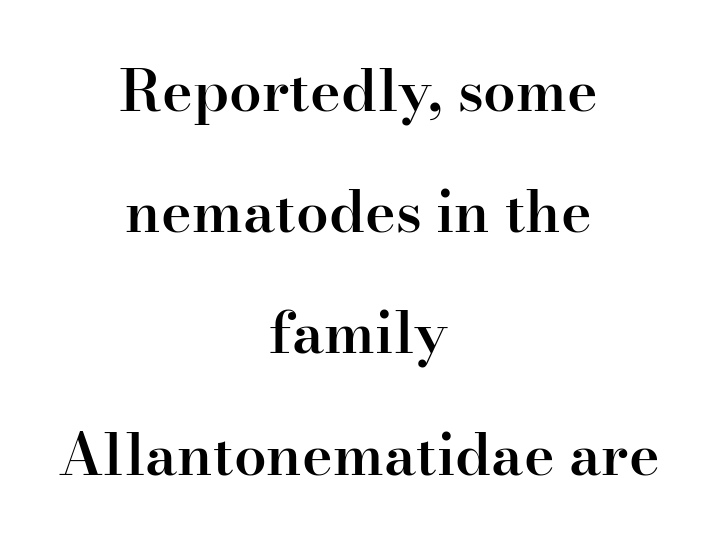
Q: Is the text bold? A: Semi-bold.
Q: Is the text italic (slanted)? A: No, it is upright.
Q: Is the typeface a serif or a sans-serif typeface? A: Serif.
Q: Is the text underlined? A: No.
Q: How is the paragraph aligned? A: Centered.
Q: Is the spacing between letters normal or unusually wide? A: Normal.
Q: Is the spacing between lines tight, normal or loose? A: Loose.
Q: Width (condensed, normal, or wide)? A: Normal.
Q: Stroke contrast? A: High.
Q: x-height? A: Small.
Q: Monospaced? A: No.
